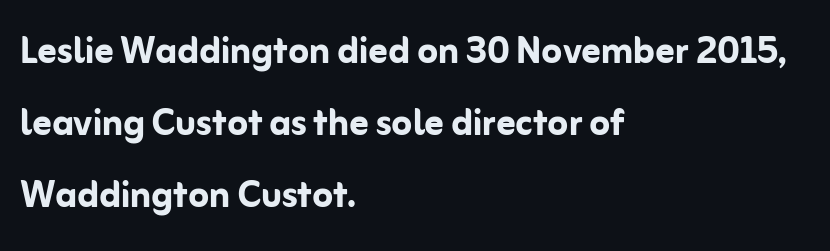
{"serif": "no", "italic": "no", "bold": "yes", "weight": "semibold", "width": "normal", "stroke_contrast": "low", "x_height": "medium", "monospaced": "no", "underline": "no", "align": "left", "line_spacing": "normal", "line_spacing_ratio": 1.53, "letter_spacing": "normal", "letter_spacing_em": 0.0, "glyph_px": 47}
